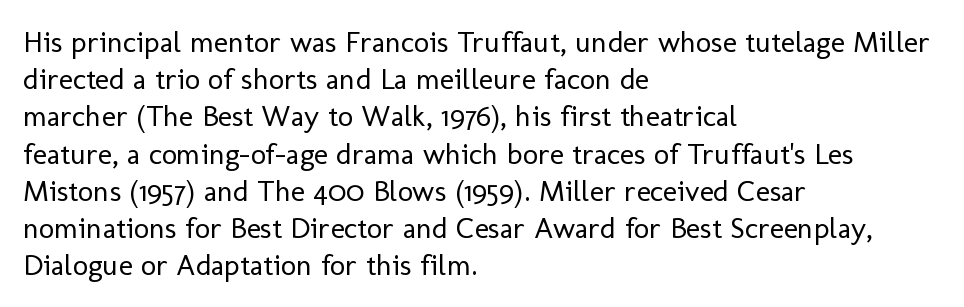
The image shows 30 px regular-weight sans-serif type, upright; set left-aligned, line spacing 1.24x, normal letter spacing, not underlined; low stroke contrast and a medium x-height.
